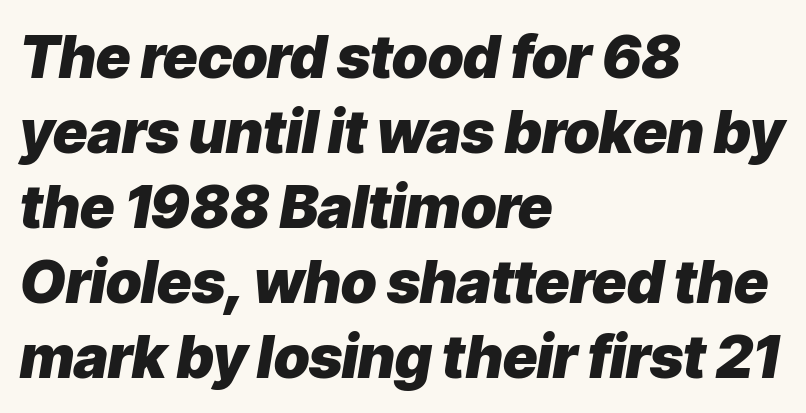
Q: Is the text bold? A: Yes.
Q: Is the text italic (slanted)? A: Yes, it leans right by about 9 degrees.
Q: Is the text underlined? A: No.
Q: How is the paragraph aligned? A: Left-aligned.
Q: Is the spacing between letters normal or unusually wide? A: Normal.
Q: Is the spacing between lines tight, normal or loose? A: Normal.
Q: Width (condensed, normal, or wide)? A: Normal.
Q: Stroke contrast? A: Low.
Q: x-height? A: Medium.
Q: Monospaced? A: No.
